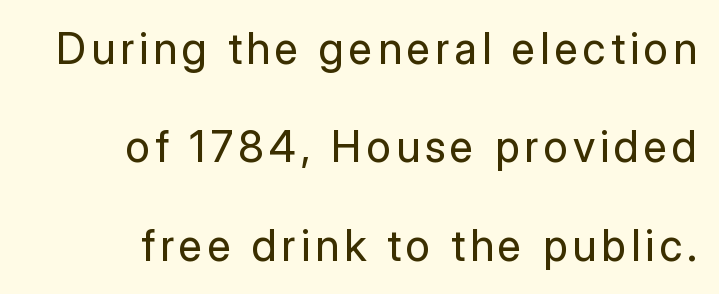
Q: Is the text bold? A: No.
Q: Is the text italic (slanted)? A: No, it is upright.
Q: Is the typeface a serif or a sans-serif typeface? A: Sans-serif.
Q: Is the text underlined? A: No.
Q: How is the paragraph aligned? A: Right-aligned.
Q: Is the spacing between lines tight, normal or loose? A: Loose.
Q: Width (condensed, normal, or wide)? A: Normal.
Q: Stroke contrast? A: Low.
Q: x-height? A: Medium.
Q: Monospaced? A: No.
